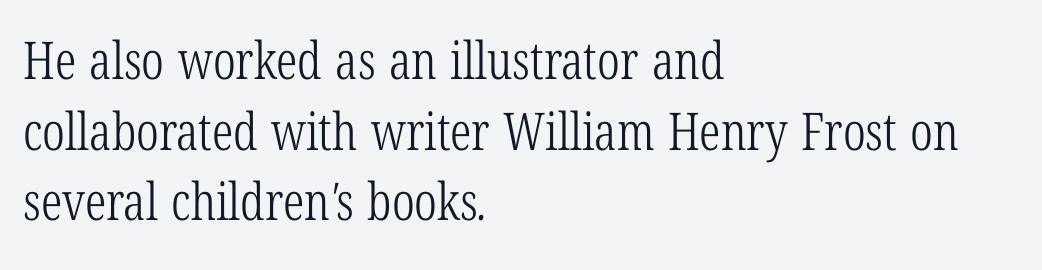
Honestly, the row spacing looks completely unremarkable. Every row of glyphs begins at an identical x-position on the left. Check under the words: just untouched page. Font category for this specimen: serif.
